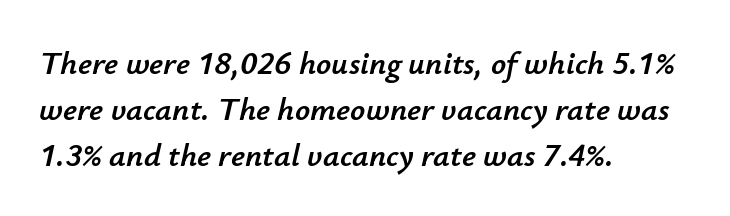
{"italic": "yes", "lean": "right", "slant_degrees": 12, "width": "normal", "stroke_contrast": "low", "x_height": "small", "monospaced": "no", "underline": "no", "align": "left", "line_spacing": "normal", "line_spacing_ratio": 1.4, "letter_spacing": "normal", "letter_spacing_em": 0.0, "glyph_px": 33}
